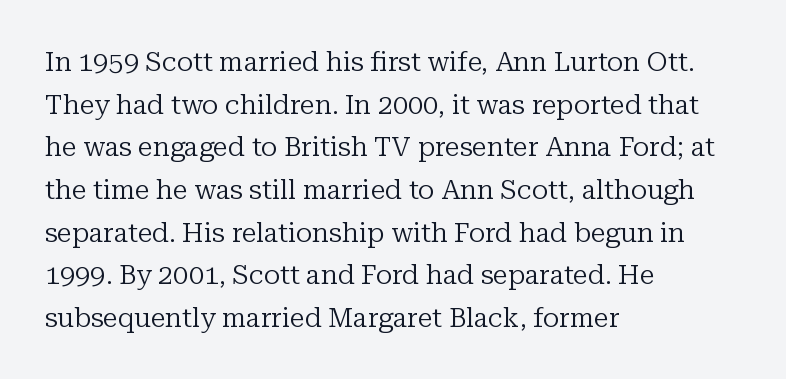
{"italic": "no", "bold": "no", "underline": "no", "align": "left", "line_spacing": "normal", "line_spacing_ratio": 1.58, "letter_spacing": "normal", "letter_spacing_em": 0.0, "glyph_px": 27}
